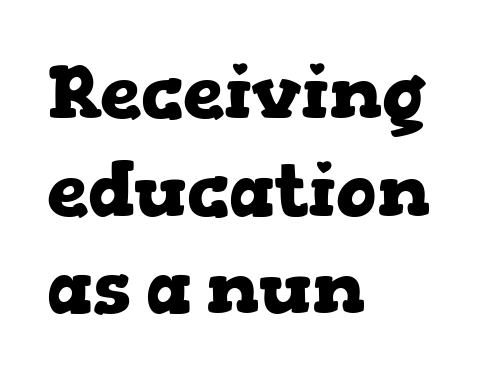
{"serif": "yes", "italic": "no", "bold": "yes", "weight": "heavy", "width": "wide", "stroke_contrast": "low", "x_height": "medium", "monospaced": "no", "underline": "no", "align": "left", "line_spacing": "normal", "line_spacing_ratio": 1.32, "letter_spacing": "normal", "letter_spacing_em": 0.0, "glyph_px": 74}
